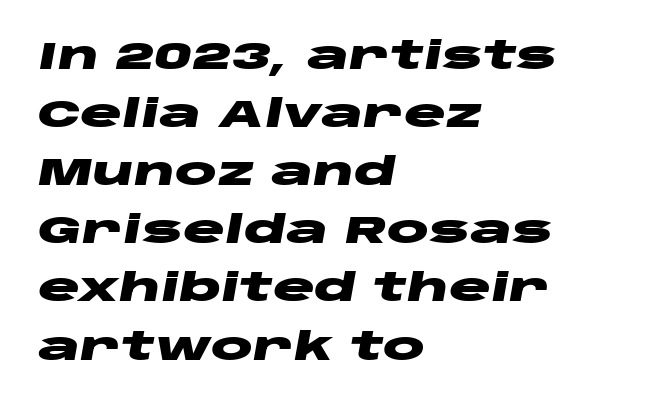
{"italic": "yes", "lean": "right", "slant_degrees": 10, "bold": "yes", "weight": "heavy", "width": "wide", "stroke_contrast": "low", "x_height": "large", "monospaced": "no", "underline": "no", "align": "left", "line_spacing": "normal", "line_spacing_ratio": 1.49, "letter_spacing": "normal", "letter_spacing_em": 0.0, "glyph_px": 39}
